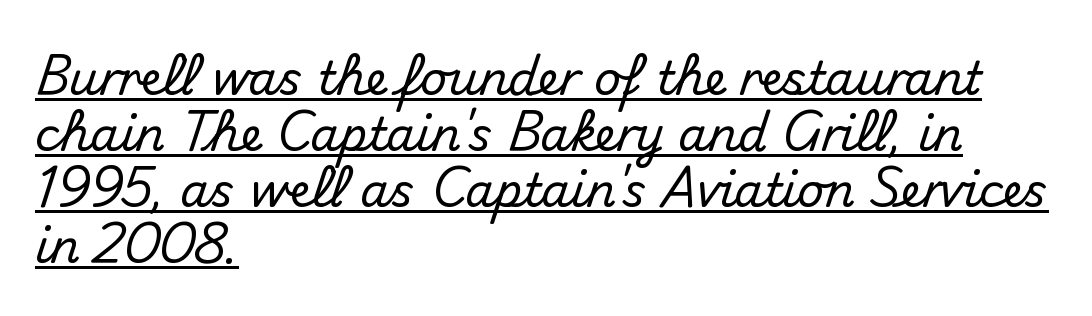
Q: Is the text italic (slanted)? A: Yes.
Q: Is the typeface a serif or a sans-serif typeface? A: Sans-serif.
Q: Is the text underlined? A: Yes.
Q: How is the paragraph aligned? A: Left-aligned.
Q: Is the spacing between letters normal or unusually wide? A: Normal.
Q: Width (condensed, normal, or wide)? A: Normal.
Q: Stroke contrast? A: Medium.
Q: x-height? A: Small.
Q: Monospaced? A: No.
